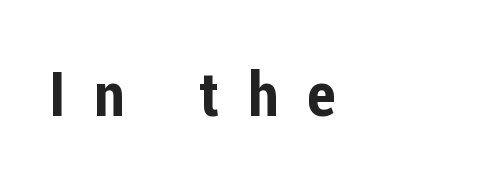
{"serif": "no", "italic": "no", "width": "condensed", "stroke_contrast": "low", "x_height": "medium", "monospaced": "no", "underline": "no", "align": "left", "letter_spacing": "wide", "letter_spacing_em": 0.47, "glyph_px": 62}
